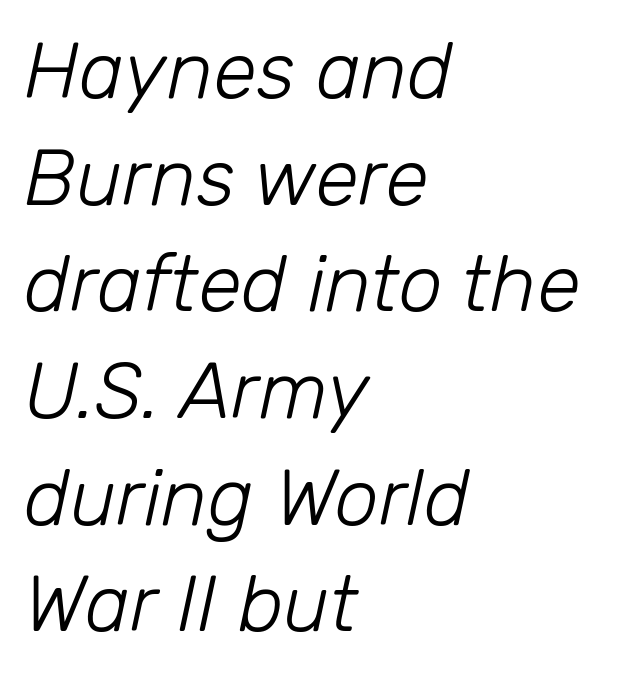
{"italic": "yes", "lean": "right", "slant_degrees": 12, "bold": "no", "weight": "light", "width": "normal", "stroke_contrast": "low", "x_height": "medium", "monospaced": "no", "underline": "no", "align": "left", "line_spacing": "normal", "line_spacing_ratio": 1.35, "letter_spacing": "normal", "letter_spacing_em": 0.0, "glyph_px": 79}
